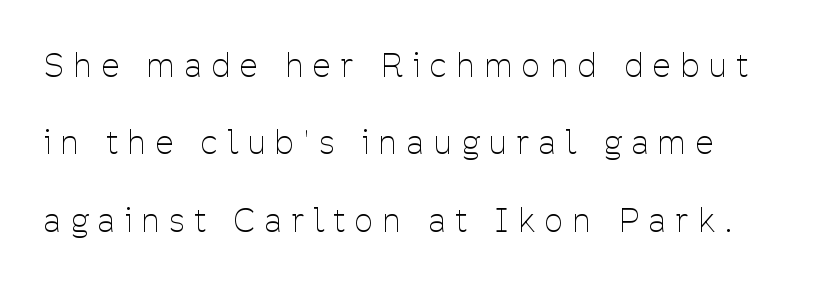
{"serif": "no", "italic": "no", "bold": "no", "weight": "thin", "width": "condensed", "stroke_contrast": "low", "x_height": "medium", "monospaced": "no", "underline": "no", "align": "left", "line_spacing": "loose", "line_spacing_ratio": 2.42, "letter_spacing": "wide", "letter_spacing_em": 0.32, "glyph_px": 32}
